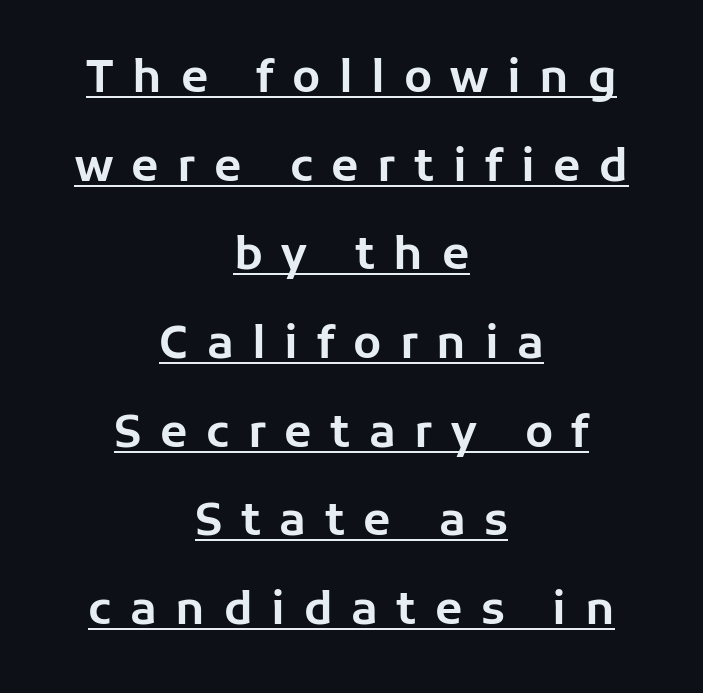
The image shows 45 px sans-serif type, upright; set centered, loose line spacing (1.97x), unusually wide letter spacing (+0.41 em), underlined; low stroke contrast and a medium x-height.
